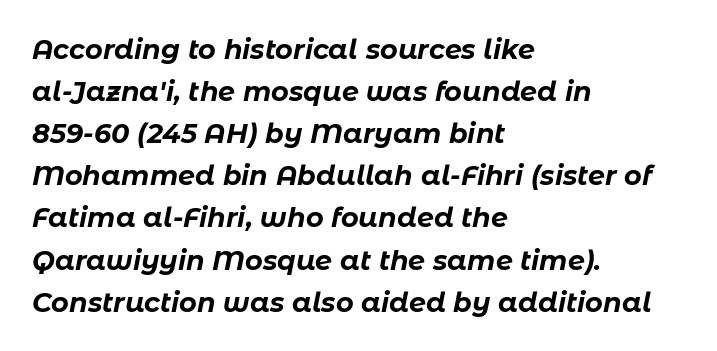
Q: Is the text bold? A: Yes.
Q: Is the text italic (slanted)? A: Yes, it leans right by about 11 degrees.
Q: Is the text underlined? A: No.
Q: How is the paragraph aligned? A: Left-aligned.
Q: Is the spacing between letters normal or unusually wide? A: Normal.
Q: Is the spacing between lines tight, normal or loose? A: Normal.
